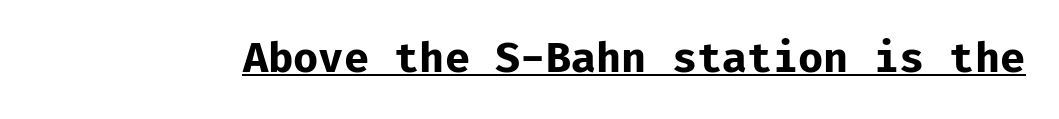
The image shows 41 px bold sans-serif type, upright, monospaced; set normal letter spacing, underlined; low stroke contrast and a medium x-height.
